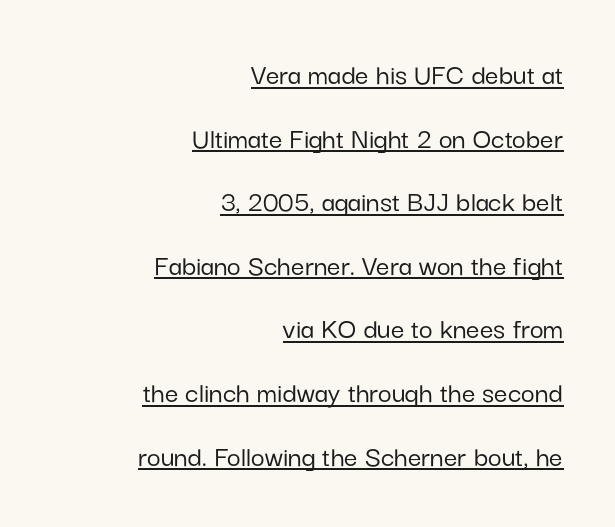
If you drew a line through each stem, it would be perfectly vertical. A typesetter would label this face a sans. Emphasis is given by a line drawn under the lettering. Line ends are locked; line starts wander. Between one letter and the next there's only the usual sliver of space. The rendering uses natural spacing where letterforms have individual widths.
